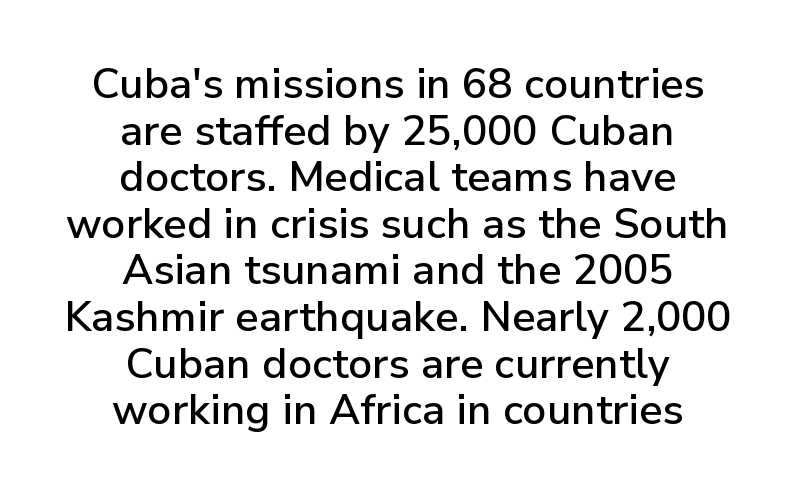
Q: Is the text italic (slanted)? A: No, it is upright.
Q: Is the typeface a serif or a sans-serif typeface? A: Sans-serif.
Q: Is the text underlined? A: No.
Q: How is the paragraph aligned? A: Centered.
Q: Is the spacing between letters normal or unusually wide? A: Normal.
Q: Is the spacing between lines tight, normal or loose? A: Tight.
Q: Width (condensed, normal, or wide)? A: Normal.
Q: Stroke contrast? A: Low.
Q: x-height? A: Medium.
Q: Monospaced? A: No.
